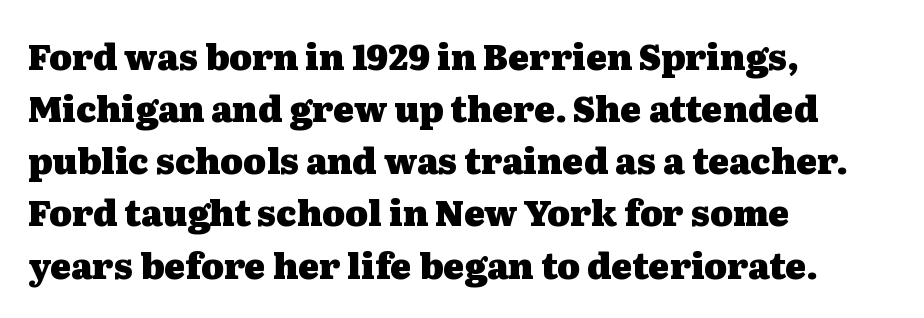
{"serif": "yes", "italic": "no", "bold": "yes", "weight": "heavy", "width": "wide", "stroke_contrast": "medium", "x_height": "medium", "monospaced": "no", "underline": "no", "align": "left", "line_spacing": "normal", "line_spacing_ratio": 1.49, "letter_spacing": "normal", "letter_spacing_em": 0.0, "glyph_px": 35}
